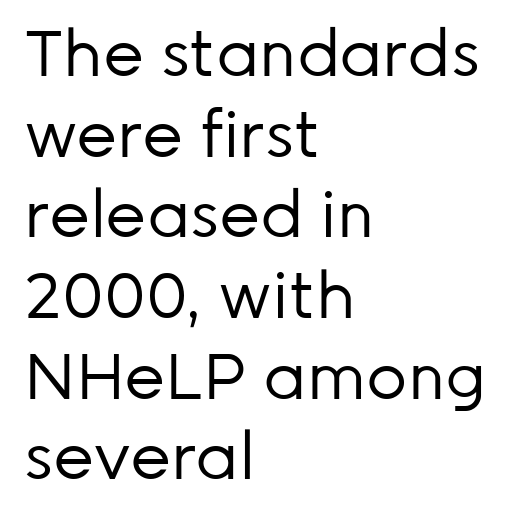
{"serif": "no", "italic": "no", "bold": "no", "weight": "regular", "width": "normal", "stroke_contrast": "low", "x_height": "medium", "monospaced": "no", "underline": "no", "align": "left", "line_spacing": "normal", "line_spacing_ratio": 1.26, "letter_spacing": "normal", "letter_spacing_em": 0.0, "glyph_px": 64}
